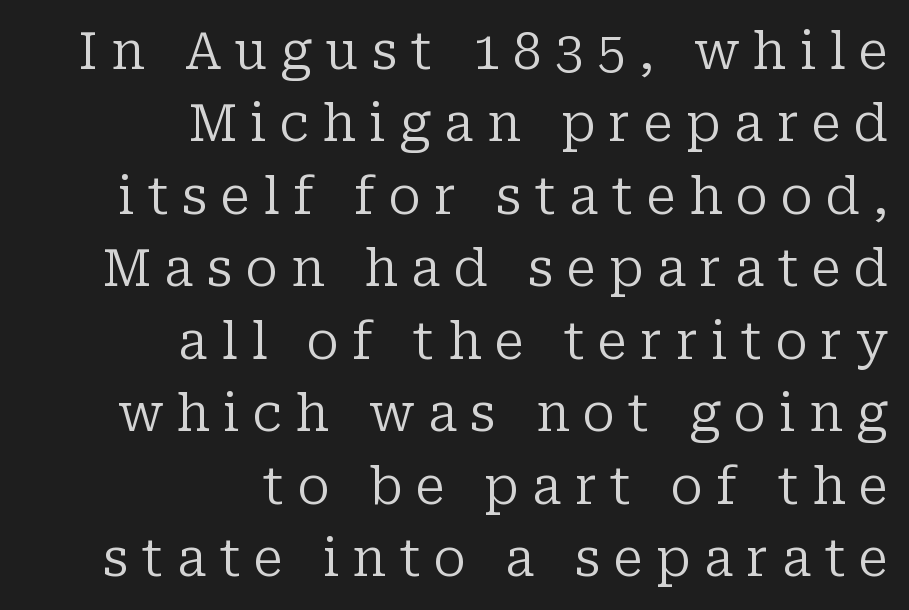
The weight tops out at a normal text grade. Has an underline been added? It has not. Caption: expanded tracking, letters set apart. If you measured baseline to baseline, you'd find a middling distance. You could not count columns in this text — the font is proportionally spaced. The type family on display is of the serif kind.
